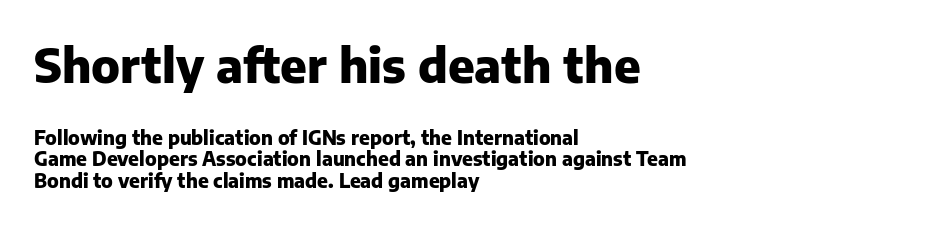
Q: Is the text bold? A: Yes.
Q: Is the text italic (slanted)? A: No, it is upright.
Q: Is the typeface a serif or a sans-serif typeface? A: Sans-serif.
Q: Is the text underlined? A: No.
Q: How is the paragraph aligned? A: Left-aligned.
Q: Is the spacing between letters normal or unusually wide? A: Normal.
Q: Is the spacing between lines tight, normal or loose? A: Tight.
Q: Which block of text is set in a larger size, the first (top) or the second (bottom)? A: The first (top) one.
Q: Width (condensed, normal, or wide)? A: Normal.
Q: Stroke contrast? A: Low.
Q: x-height? A: Medium.
Q: Monospaced? A: No.
